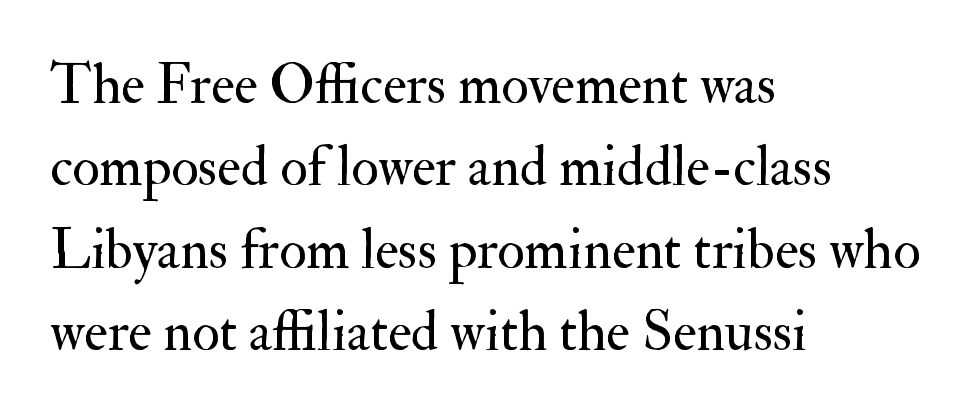
{"serif": "yes", "italic": "no", "bold": "no", "weight": "regular", "width": "normal", "stroke_contrast": "medium", "x_height": "small", "monospaced": "no", "underline": "no", "align": "left", "line_spacing": "normal", "line_spacing_ratio": 1.47, "letter_spacing": "normal", "letter_spacing_em": 0.0, "glyph_px": 56}
